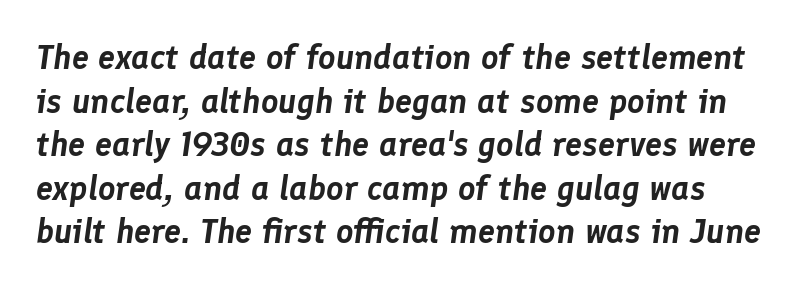
{"italic": "yes", "lean": "right", "slant_degrees": 8, "width": "normal", "stroke_contrast": "low", "x_height": "medium", "monospaced": "no", "underline": "no", "line_spacing": "normal", "line_spacing_ratio": 1.28, "letter_spacing": "normal", "letter_spacing_em": 0.0, "glyph_px": 34}
